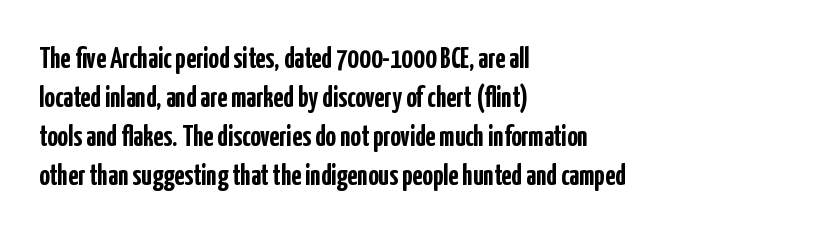
The image shows 29 px semibold, condensed sans-serif type, upright; set left-aligned, normal line spacing (1.35x), normal letter spacing, not underlined; low stroke contrast and a medium x-height.
